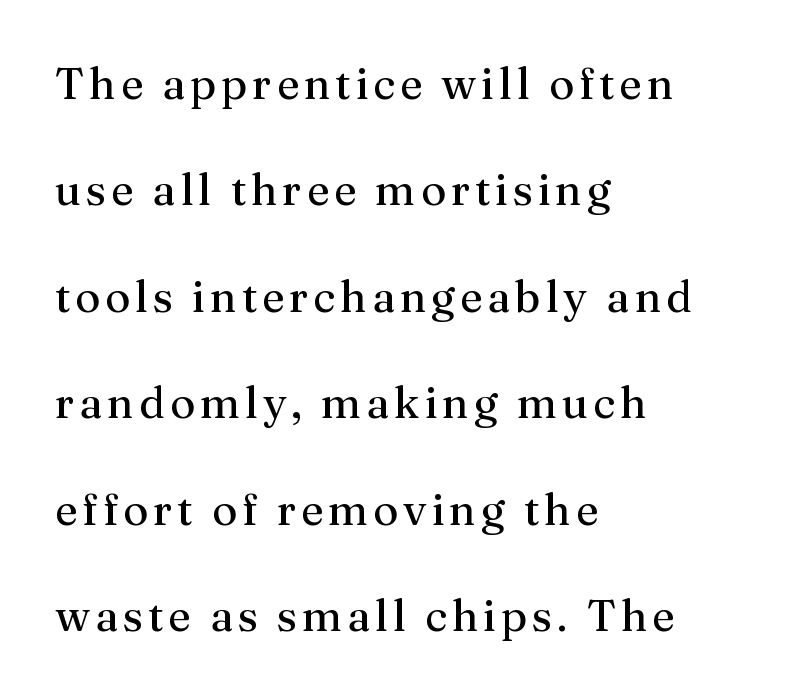
This sample has the flowing, uneven cadence of proportional lettering. Each stroke keeps to a modest, everyday thickness or less. Caption: multi-line text, flush left, ragged right. The type sits square on the baseline with zero lean.
